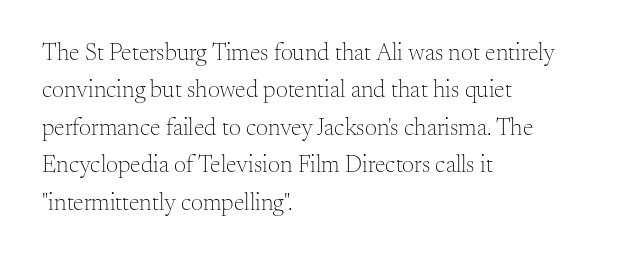
The image shows 24 px text type, upright; set left-aligned, normal line spacing (1.56x), normal letter spacing, not underlined.
